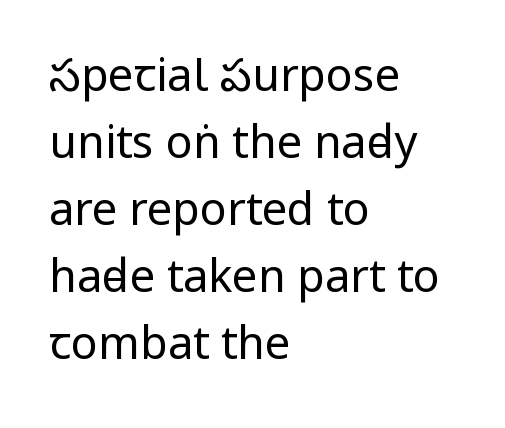
{"serif": "no", "italic": "no", "bold": "no", "weight": "regular", "width": "condensed", "stroke_contrast": "low", "underline": "no", "align": "left", "line_spacing": "normal", "line_spacing_ratio": 1.49, "letter_spacing": "normal", "letter_spacing_em": 0.0, "glyph_px": 45}
